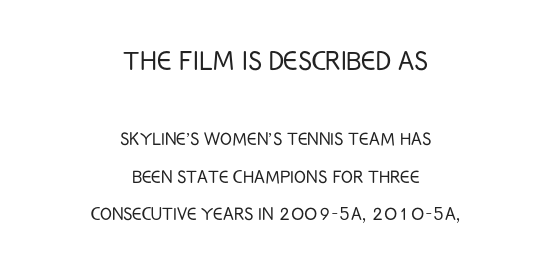
The image shows 33 px light, condensed sans-serif type, upright; set centered, normal line spacing (1.7x), normal letter spacing, not underlined; the first (top) block is 1.5x larger; low stroke contrast and a large x-height.
